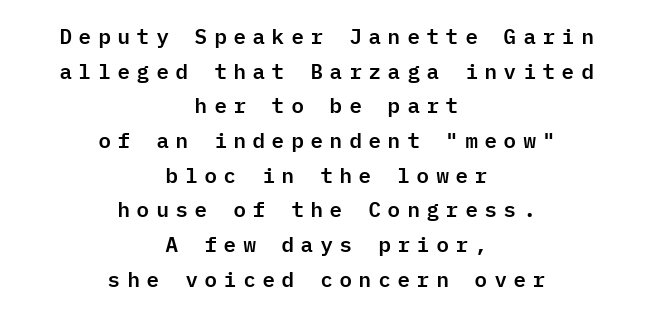
The image shows 21 px text type, upright; set centered, normal line spacing (1.65x), unusually wide letter spacing (+0.28 em), not underlined.
